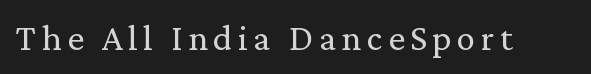
Character widths vary here, with narrow letters taking less room than wide ones. Descenders are the only things crossing below the line. In terms of posture, this sample is upright. Weight: in the light-to-regular range. The passage shown is typeset with a serif family.
